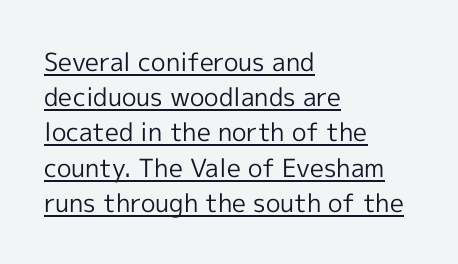
Q: Is the text bold? A: No.
Q: Is the text italic (slanted)? A: No, it is upright.
Q: Is the text underlined? A: Yes.
Q: How is the paragraph aligned? A: Left-aligned.
Q: Is the spacing between letters normal or unusually wide? A: Normal.
Q: Is the spacing between lines tight, normal or loose? A: Normal.
